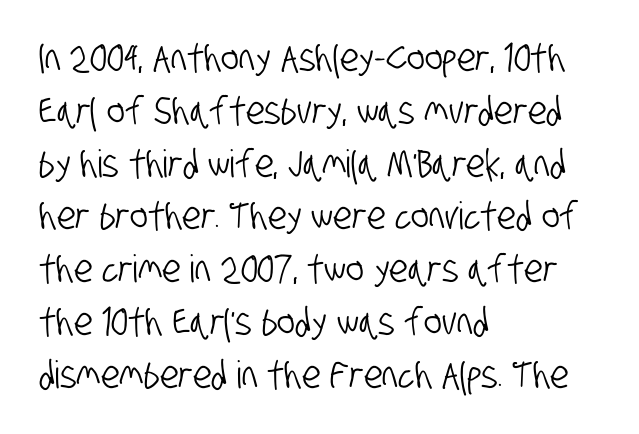
{"serif": "no", "width": "condensed", "stroke_contrast": "low", "x_height": "large", "monospaced": "no", "underline": "no", "align": "left", "line_spacing": "normal", "line_spacing_ratio": 1.39, "letter_spacing": "normal", "letter_spacing_em": 0.0, "glyph_px": 38}
